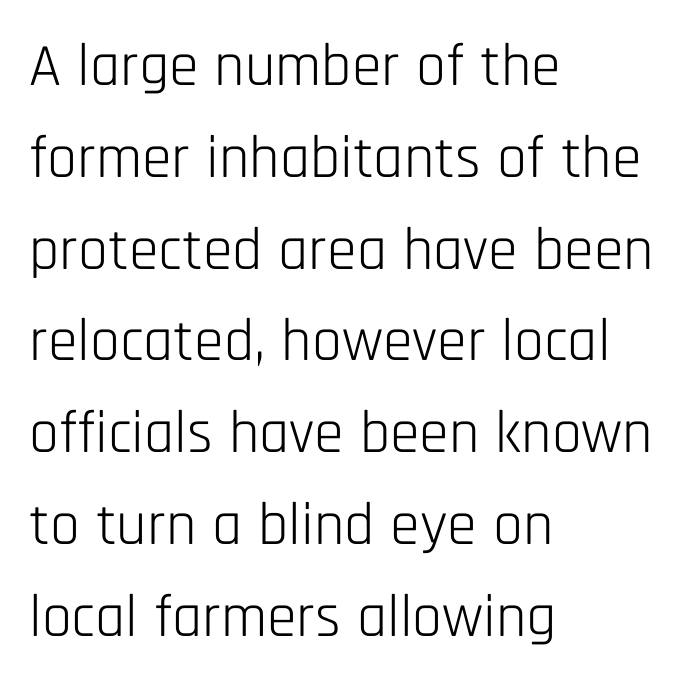
You can tell it's not italic because the verticals are truly vertical. The specimen omits any rule beneath the text block's lines. The compositor pushed each line to the left boundary. Is this a sans? Yes — the strokes have no serifs. Line spacing here is normal. Is the stroke heavy? The answer is a plain regular-or-lighter.
